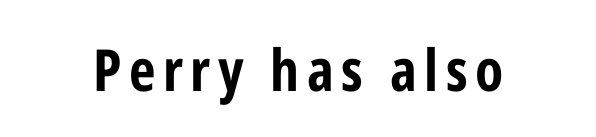
The glyphs are unaccompanied by any horizontal stroke below them. The designer went with a sans here, leaving each stem footless. Is this a fixed-width face? No — the glyphs have proportional, varying widths. Look at the stroke-to-counter ratio: heavy, a bold.
